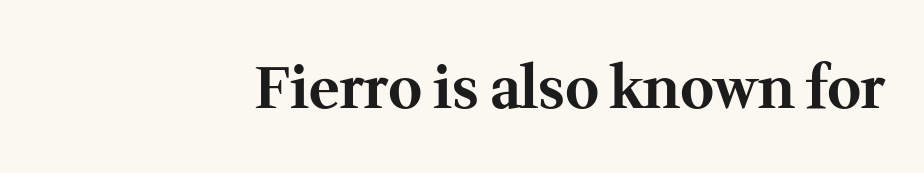
Q: Is the text bold? A: Yes.
Q: Is the text italic (slanted)? A: No, it is upright.
Q: Is the typeface a serif or a sans-serif typeface? A: Serif.
Q: Is the text underlined? A: No.
Q: How is the paragraph aligned? A: Right-aligned.
Q: Is the spacing between letters normal or unusually wide? A: Normal.
Q: Width (condensed, normal, or wide)? A: Normal.
Q: Stroke contrast? A: Medium.
Q: x-height? A: Medium.
Q: Monospaced? A: No.
